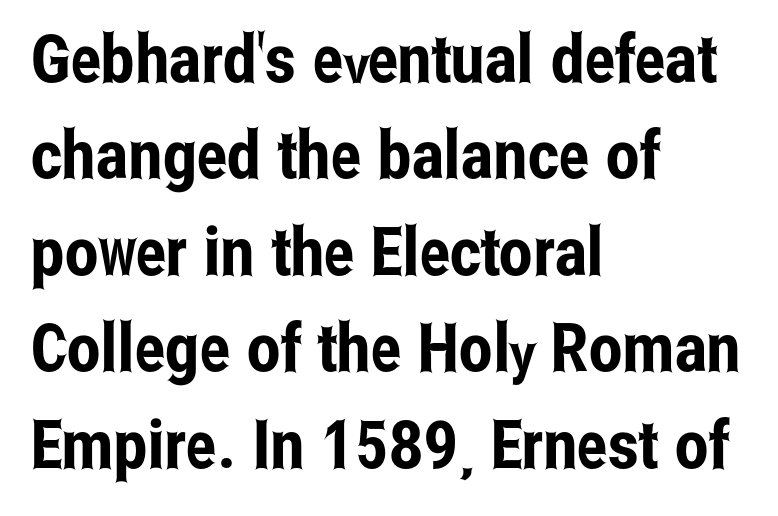
{"serif": "no", "italic": "no", "width": "condensed", "stroke_contrast": "low", "x_height": "medium", "monospaced": "no", "underline": "no", "align": "left", "line_spacing": "normal", "line_spacing_ratio": 1.44, "letter_spacing": "normal", "letter_spacing_em": 0.0, "glyph_px": 67}
